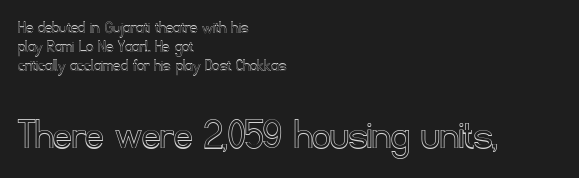
{"italic": "no", "width": "normal", "x_height": "small", "monospaced": "no", "underline": "no", "align": "left", "line_spacing": "tight", "line_spacing_ratio": 1.06, "letter_spacing": "normal", "letter_spacing_em": 0.0, "larger_block": "second", "size_ratio": 2.5, "glyph_px": 45}
